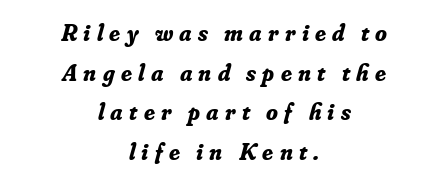
This sample uses an oblique cut, with every glyph tilted off the vertical. The baseline area is clear. Strokes here are thick enough to call this a true bold. Leftover space on each line is divided equally before and after the words.
